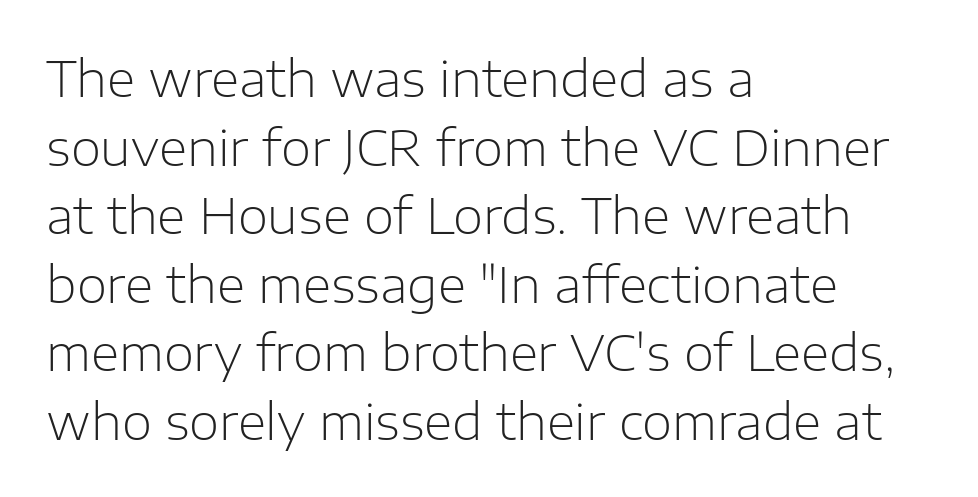
Q: Is the text bold? A: No.
Q: Is the text italic (slanted)? A: No, it is upright.
Q: Is the typeface a serif or a sans-serif typeface? A: Sans-serif.
Q: Is the text underlined? A: No.
Q: How is the paragraph aligned? A: Left-aligned.
Q: Is the spacing between letters normal or unusually wide? A: Normal.
Q: Is the spacing between lines tight, normal or loose? A: Normal.
Q: Width (condensed, normal, or wide)? A: Normal.
Q: Stroke contrast? A: Low.
Q: x-height? A: Medium.
Q: Monospaced? A: No.
